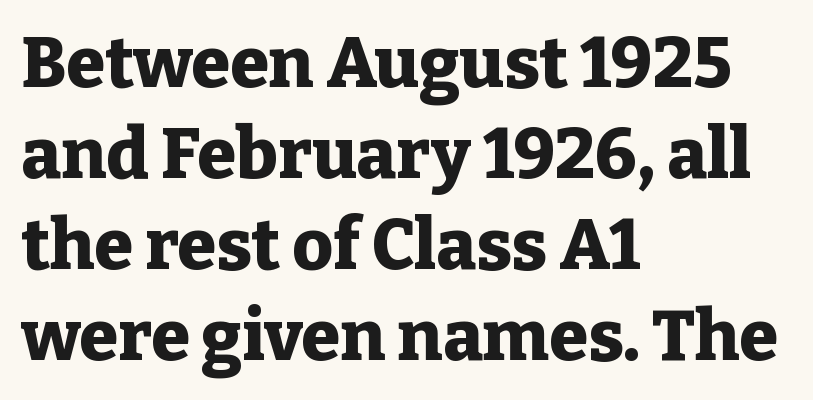
{"serif": "yes", "italic": "no", "bold": "yes", "weight": "heavy", "width": "normal", "stroke_contrast": "low", "x_height": "medium", "monospaced": "no", "underline": "no", "align": "left", "line_spacing": "normal", "line_spacing_ratio": 1.3, "letter_spacing": "normal", "letter_spacing_em": 0.0, "glyph_px": 70}
